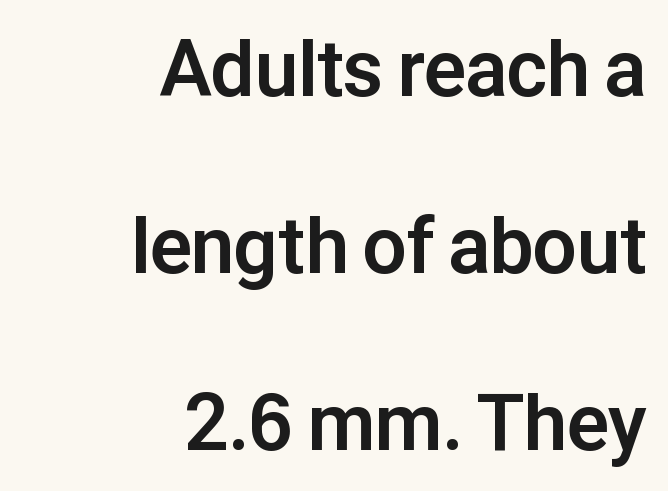
{"serif": "no", "italic": "no", "bold": "yes", "weight": "bold", "width": "normal", "stroke_contrast": "low", "x_height": "medium", "monospaced": "no", "underline": "no", "align": "right", "line_spacing": "loose", "line_spacing_ratio": 2.27, "letter_spacing": "normal", "letter_spacing_em": 0.0, "glyph_px": 78}
